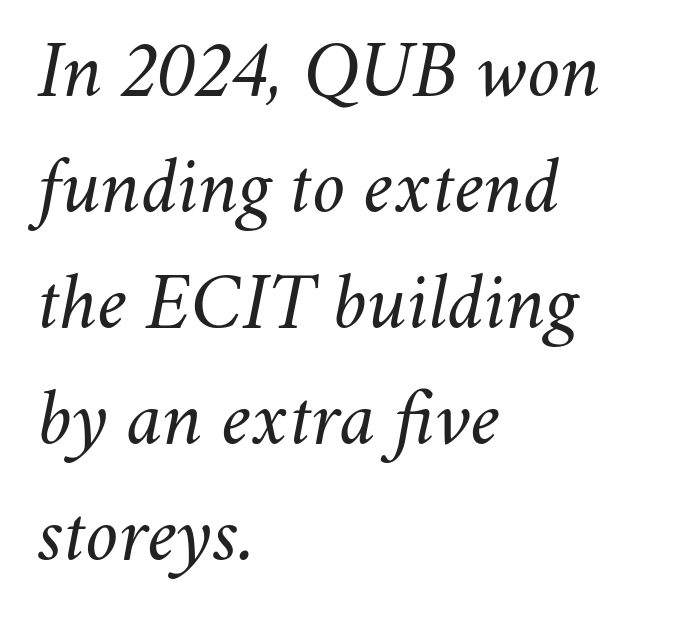
Designer's note — italics engaged. A bare baseline throughout the passage. The passage shown is not bold in any degree. Inter-character spacing is left at the font's built-in metrics. Looks like regular typesetting: each glyph gets only the width it needs.
